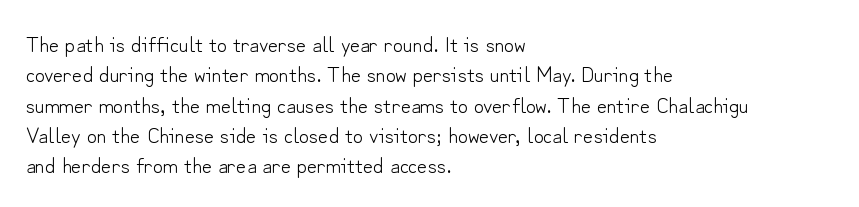
Q: Is the text bold? A: No.
Q: Is the text italic (slanted)? A: No, it is upright.
Q: Is the text underlined? A: No.
Q: How is the paragraph aligned? A: Left-aligned.
Q: Is the spacing between letters normal or unusually wide? A: Normal.
Q: Is the spacing between lines tight, normal or loose? A: Normal.
